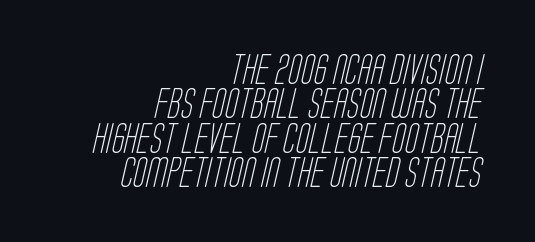
The image shows 30 px light, condensed sans-serif type; set right-aligned, tight line spacing (1.15x), normal letter spacing, not underlined; low stroke contrast and a large x-height.
